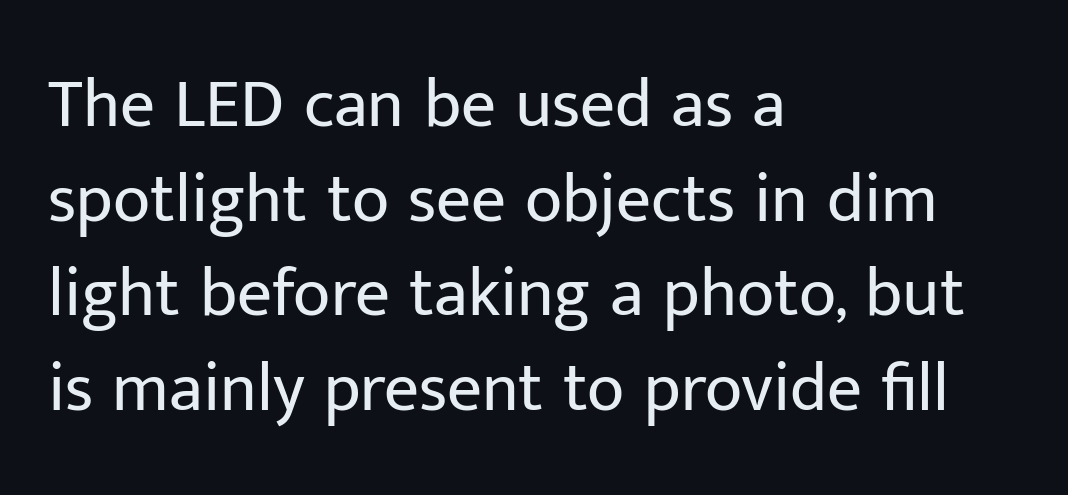
Teacher's note: observe the even left margin — that is flush-left alignment. Think standard paragraph weight, or any step lighter than that. The tracking reads as untouched default to a designer's eye. Classification — sans serif.
